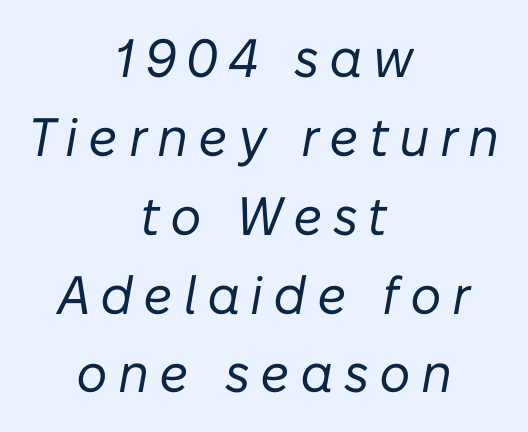
{"italic": "yes", "lean": "right", "slant_degrees": 10, "bold": "no", "weight": "regular", "width": "normal", "stroke_contrast": "low", "x_height": "medium", "monospaced": "no", "underline": "no", "align": "center", "line_spacing": "normal", "line_spacing_ratio": 1.46, "glyph_px": 54}
